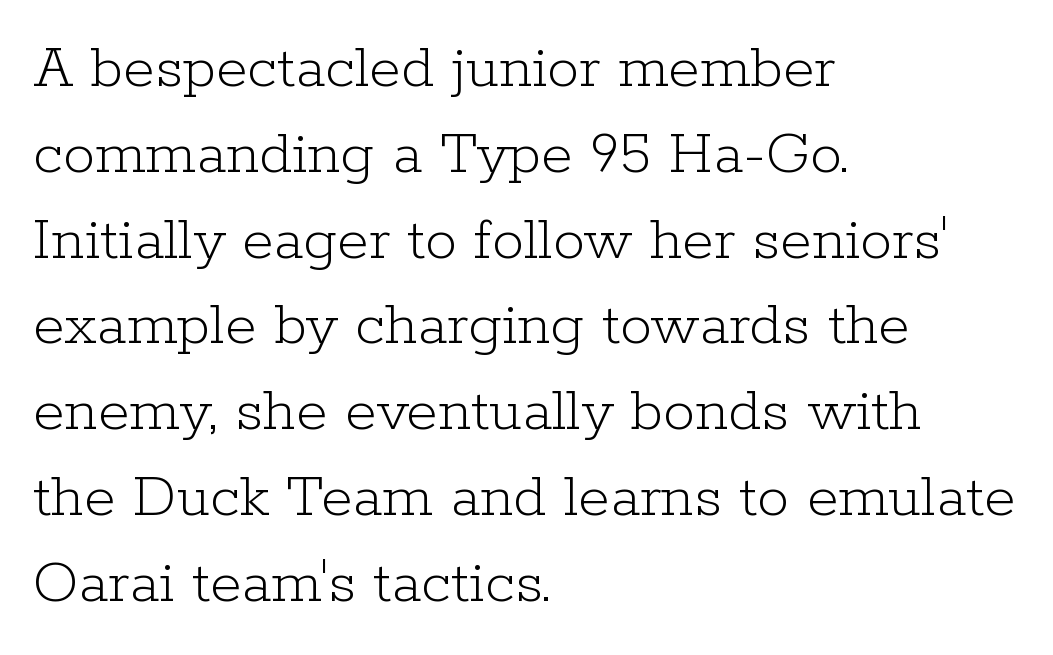
{"serif": "yes", "italic": "no", "bold": "no", "weight": "light", "width": "normal", "stroke_contrast": "low", "x_height": "medium", "monospaced": "no", "underline": "no", "align": "left", "line_spacing": "normal", "line_spacing_ratio": 1.34, "letter_spacing": "normal", "letter_spacing_em": 0.0, "glyph_px": 64}
